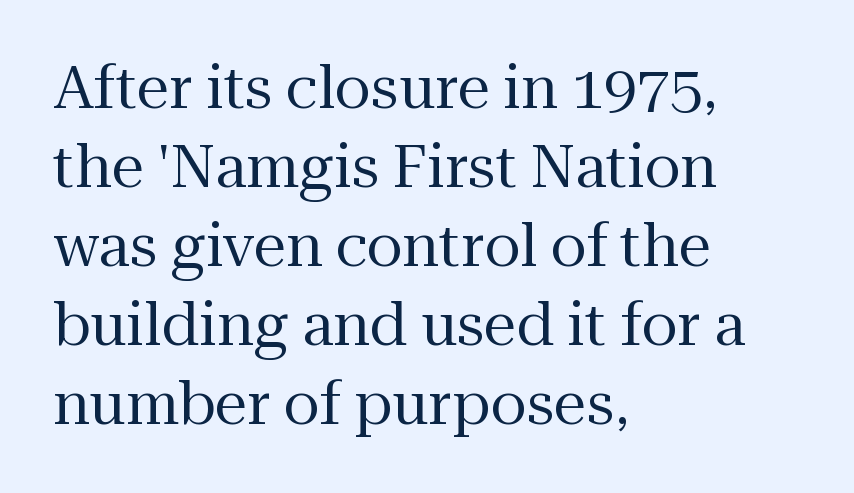
The passage shown is typed in a proportional face where columns would drift. Reading down the column, the eye jumps a familiar distance to each next line. The words here are not underlined. Standard letterfit; no display-style spreading of the glyphs.
